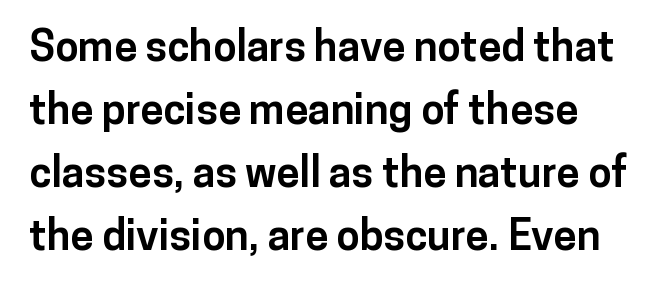
{"serif": "no", "italic": "no", "bold": "yes", "weight": "bold", "width": "normal", "stroke_contrast": "low", "x_height": "medium", "monospaced": "no", "underline": "no", "line_spacing": "normal", "line_spacing_ratio": 1.5, "letter_spacing": "normal", "letter_spacing_em": 0.0, "glyph_px": 42}
